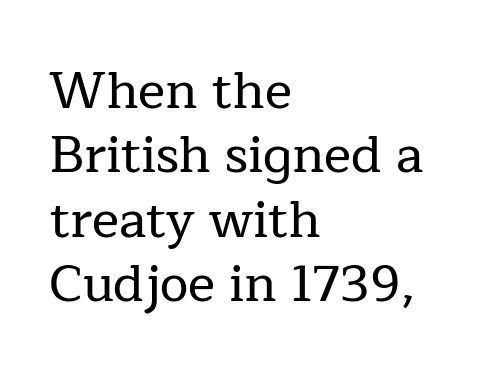
The image shows 51 px serif type, upright; set left-aligned, normal line spacing (1.26x), normal letter spacing, not underlined; low stroke contrast and a medium x-height.
